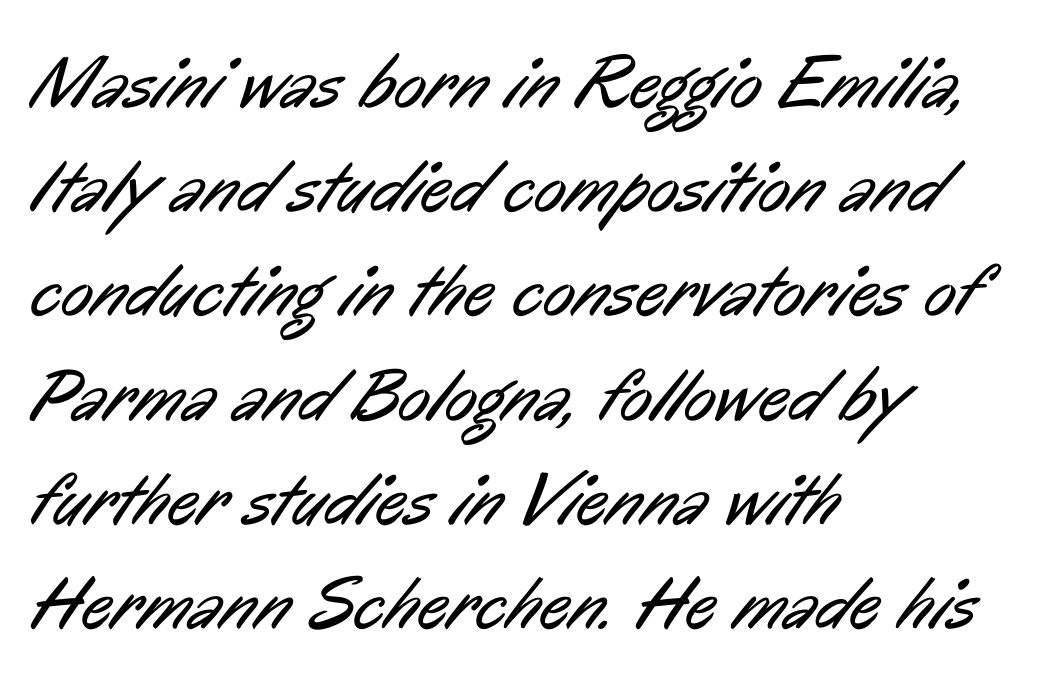
{"serif": "no", "bold": "no", "weight": "regular", "width": "condensed", "stroke_contrast": "low", "x_height": "medium", "monospaced": "no", "underline": "no", "align": "left", "line_spacing": "normal", "line_spacing_ratio": 1.39, "letter_spacing": "normal", "letter_spacing_em": 0.0, "glyph_px": 75}
